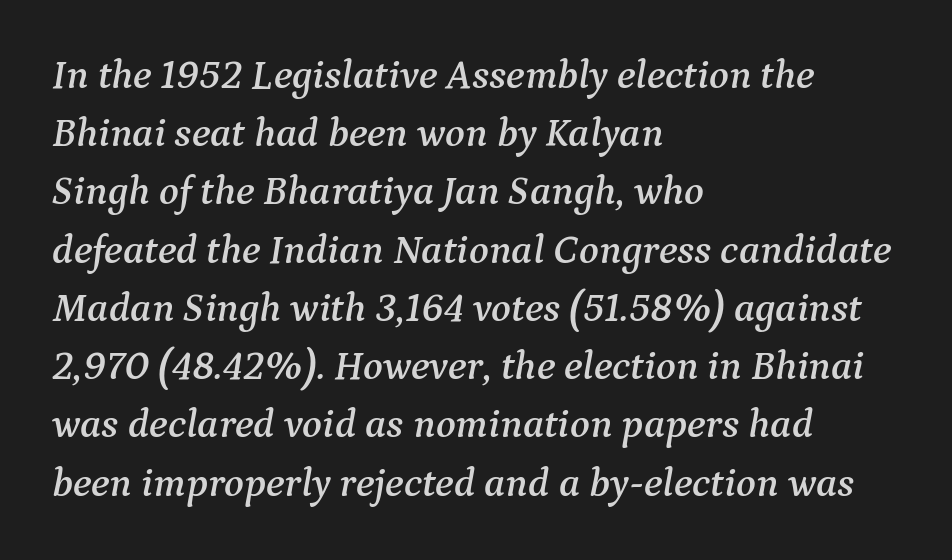
The image shows 41 px serif type, italic (leaning right); set left-aligned, normal line spacing (1.42x), normal letter spacing, not underlined; medium stroke contrast and a medium x-height.
